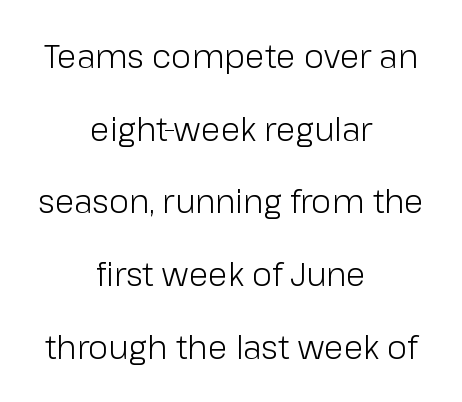
Q: Is the text bold? A: No.
Q: Is the text italic (slanted)? A: No, it is upright.
Q: Is the typeface a serif or a sans-serif typeface? A: Sans-serif.
Q: Is the text underlined? A: No.
Q: How is the paragraph aligned? A: Centered.
Q: Is the spacing between letters normal or unusually wide? A: Normal.
Q: Is the spacing between lines tight, normal or loose? A: Loose.
Q: Width (condensed, normal, or wide)? A: Normal.
Q: Stroke contrast? A: Low.
Q: x-height? A: Medium.
Q: Monospaced? A: No.
